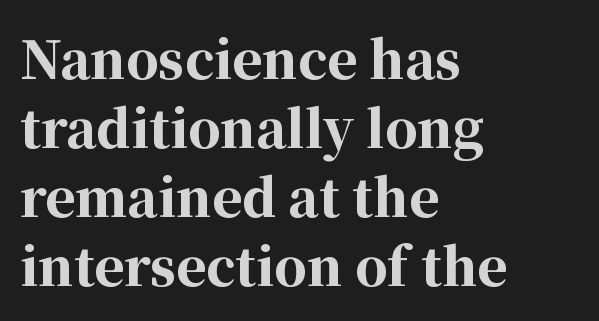
Q: Is the text bold? A: Yes.
Q: Is the text italic (slanted)? A: No, it is upright.
Q: Is the typeface a serif or a sans-serif typeface? A: Serif.
Q: Is the text underlined? A: No.
Q: How is the paragraph aligned? A: Left-aligned.
Q: Is the spacing between letters normal or unusually wide? A: Normal.
Q: Is the spacing between lines tight, normal or loose? A: Normal.
Q: Width (condensed, normal, or wide)? A: Normal.
Q: Stroke contrast? A: High.
Q: x-height? A: Medium.
Q: Monospaced? A: No.
